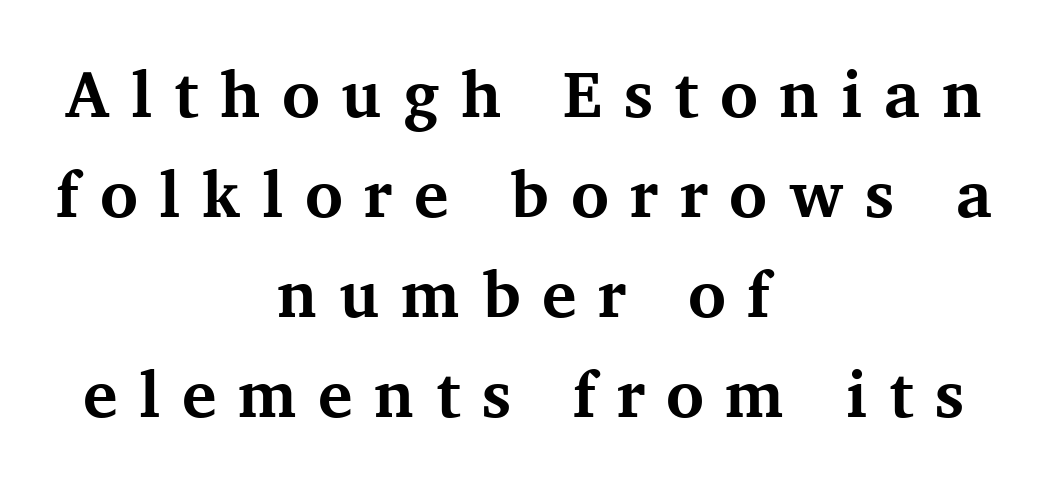
Someone cranked the tracking dial way up on this one. Notice how the stems are strictly vertical — no italics here. One-word summary of the alignment: center. Check the space under the baseline: it is left empty. Proportional: the letters do not fall into vertical columns. Reading down the column, the eye jumps a familiar distance to each next line.
